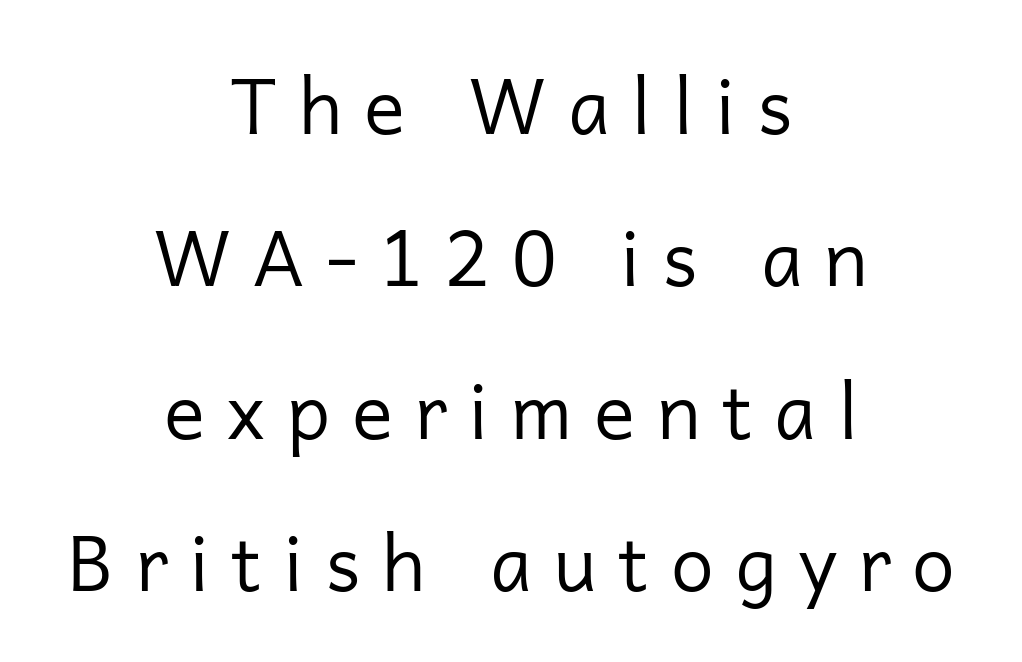
A quiet, ordinary-to-light weight characterises the typeface. When letters stand straight like this, we call the style roman or upright. A clean baseline with only descenders dipping below it. The face used here is proportionally spaced, like ordinary book or web type.
